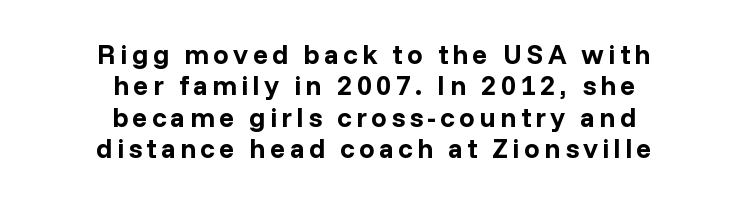
Q: Is the text bold? A: Yes.
Q: Is the text italic (slanted)? A: No, it is upright.
Q: Is the typeface a serif or a sans-serif typeface? A: Sans-serif.
Q: Is the text underlined? A: No.
Q: How is the paragraph aligned? A: Centered.
Q: Is the spacing between lines tight, normal or loose? A: Tight.
Q: Width (condensed, normal, or wide)? A: Normal.
Q: Stroke contrast? A: Low.
Q: x-height? A: Medium.
Q: Monospaced? A: No.
